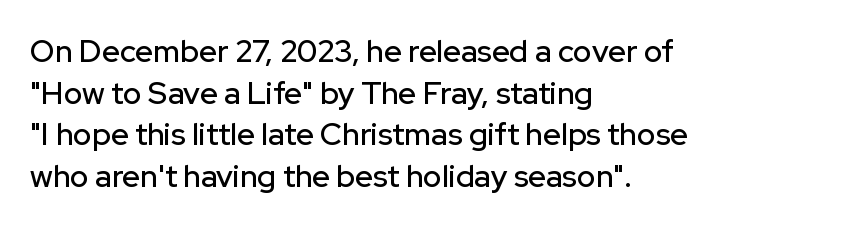
Q: Is the text italic (slanted)? A: No, it is upright.
Q: Is the typeface a serif or a sans-serif typeface? A: Sans-serif.
Q: Is the text underlined? A: No.
Q: How is the paragraph aligned? A: Left-aligned.
Q: Is the spacing between letters normal or unusually wide? A: Normal.
Q: Is the spacing between lines tight, normal or loose? A: Normal.
Q: Width (condensed, normal, or wide)? A: Normal.
Q: Stroke contrast? A: Low.
Q: x-height? A: Medium.
Q: Monospaced? A: No.
